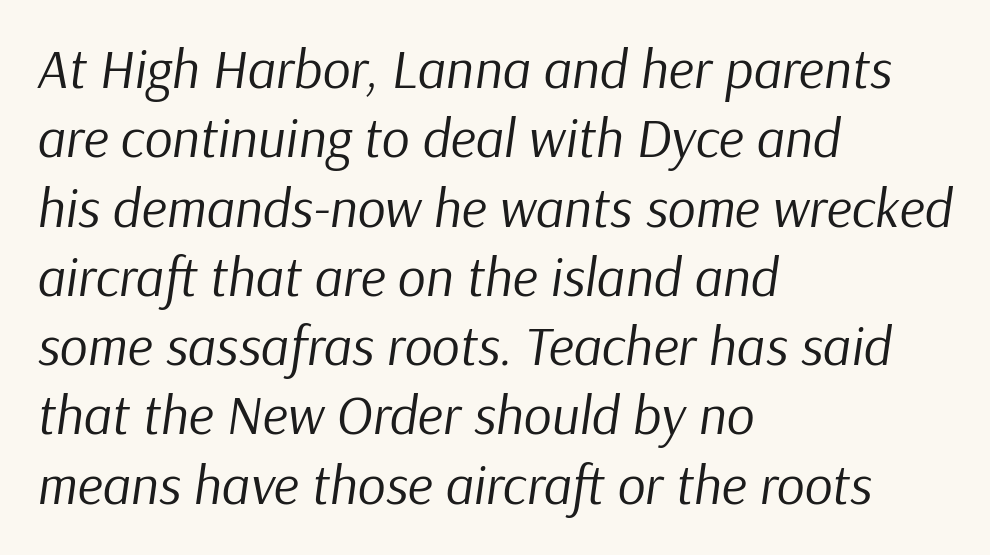
Q: Is the text bold? A: No.
Q: Is the text italic (slanted)? A: Yes, it leans right by about 9 degrees.
Q: Is the text underlined? A: No.
Q: How is the paragraph aligned? A: Left-aligned.
Q: Is the spacing between letters normal or unusually wide? A: Normal.
Q: Is the spacing between lines tight, normal or loose? A: Normal.
Q: Width (condensed, normal, or wide)? A: Normal.
Q: Stroke contrast? A: Low.
Q: x-height? A: Medium.
Q: Monospaced? A: No.
